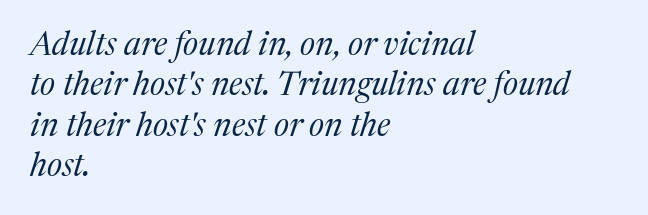
Character widths vary here, with narrow letters taking less room than wide ones. In terms of letterspacing, this is plain default setting. Think standard paragraph weight, or any step lighter than that. Italic? Definitely — the glyphs are oblique.
